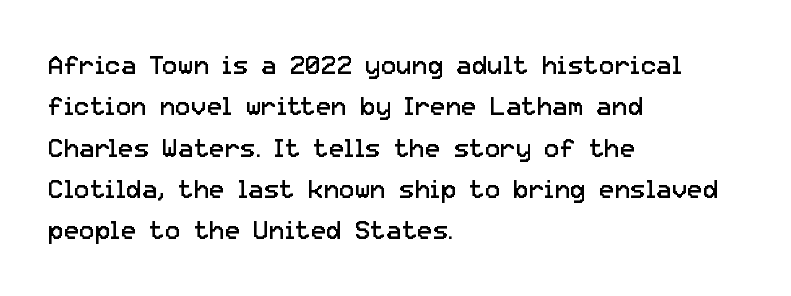
{"italic": "no", "bold": "no", "underline": "no", "align": "left", "line_spacing": "normal", "line_spacing_ratio": 1.59, "letter_spacing": "normal", "letter_spacing_em": 0.0, "glyph_px": 26}
